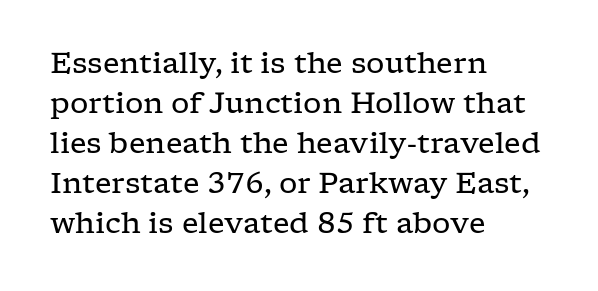
The image shows 29 px regular-weight, wide serif type, upright; set left-aligned, normal line spacing (1.38x), normal letter spacing, not underlined; low stroke contrast and a medium x-height.
